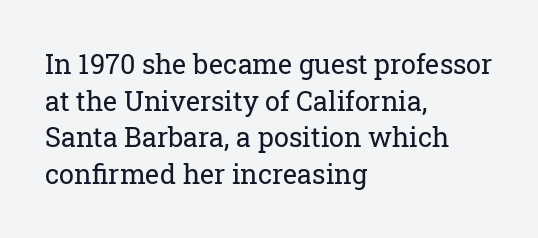
Q: Is the text bold? A: No.
Q: Is the text italic (slanted)? A: No, it is upright.
Q: Is the text underlined? A: No.
Q: How is the paragraph aligned? A: Left-aligned.
Q: Is the spacing between letters normal or unusually wide? A: Normal.
Q: Is the spacing between lines tight, normal or loose? A: Normal.
